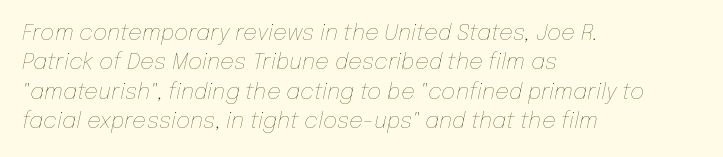
{"italic": "yes", "lean": "right", "slant_degrees": 12, "bold": "no", "underline": "no", "align": "left", "line_spacing": "normal", "line_spacing_ratio": 1.34, "letter_spacing": "normal", "letter_spacing_em": 0.0, "glyph_px": 22}
